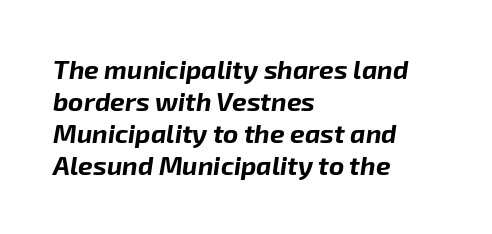
{"italic": "yes", "lean": "right", "slant_degrees": 8, "bold": "yes", "underline": "no", "align": "left", "line_spacing_ratio": 1.23, "letter_spacing": "normal", "letter_spacing_em": 0.0, "glyph_px": 26}
